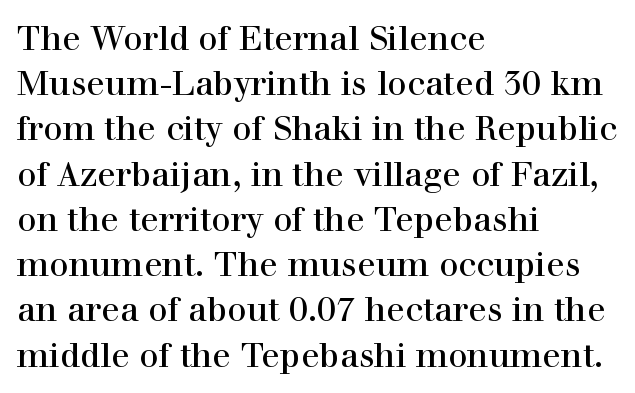
The image shows 34 px serif type, upright; set left-aligned, normal line spacing (1.33x), normal letter spacing, not underlined; a medium x-height.
